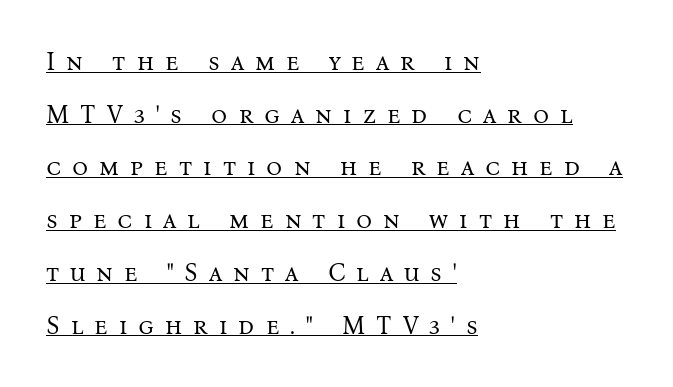
Q: Is the text bold? A: No.
Q: Is the text italic (slanted)? A: No, it is upright.
Q: Is the text underlined? A: Yes.
Q: How is the paragraph aligned? A: Left-aligned.
Q: Is the spacing between letters normal or unusually wide? A: Unusually wide.
Q: Is the spacing between lines tight, normal or loose? A: Loose.
